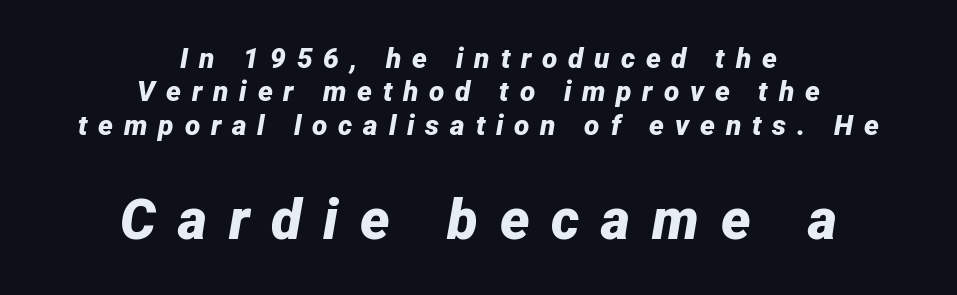
{"italic": "yes", "lean": "right", "slant_degrees": 12, "bold": "yes", "weight": "bold", "width": "normal", "stroke_contrast": "low", "x_height": "medium", "monospaced": "no", "underline": "no", "align": "center", "line_spacing_ratio": 1.19, "letter_spacing": "wide", "letter_spacing_em": 0.39, "larger_block": "second", "size_ratio": 2.0, "glyph_px": 56}
